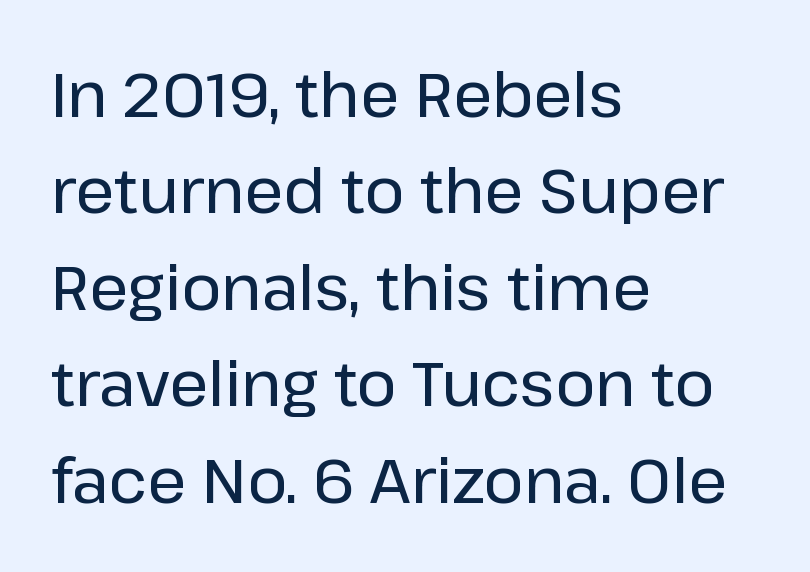
If you drew a line through each stem, it would be perfectly vertical. Line spacing here is normal. Default kerning and tracking; the words read as compact shapes. The face used here is proportionally spaced, like ordinary book or web type. You can tell from the bare stems that sans-serif type was used.
